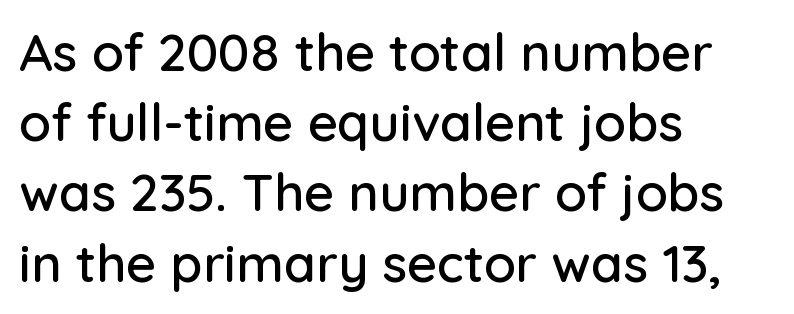
Q: Is the text italic (slanted)? A: No, it is upright.
Q: Is the typeface a serif or a sans-serif typeface? A: Sans-serif.
Q: Is the text underlined? A: No.
Q: How is the paragraph aligned? A: Left-aligned.
Q: Is the spacing between letters normal or unusually wide? A: Normal.
Q: Is the spacing between lines tight, normal or loose? A: Normal.
Q: Width (condensed, normal, or wide)? A: Normal.
Q: Stroke contrast? A: Low.
Q: x-height? A: Medium.
Q: Monospaced? A: No.
